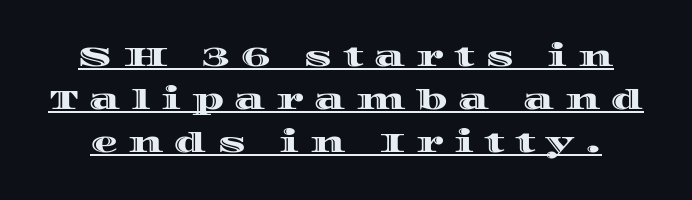
The image shows 27 px text type, upright; set normal line spacing (1.59x), unusually wide letter spacing (+0.39 em), underlined.
